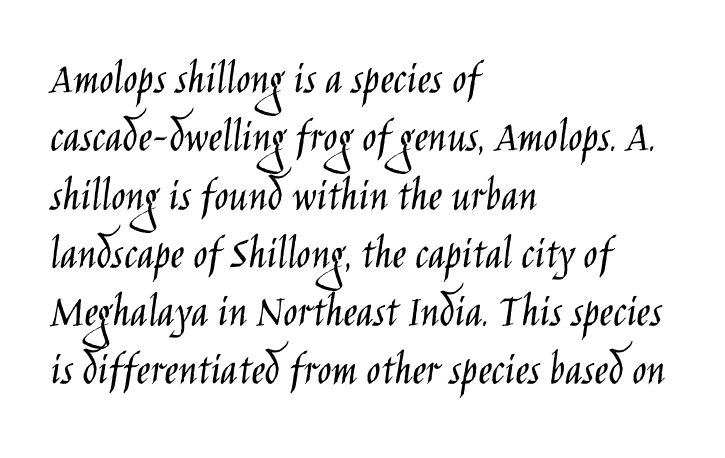
Glyph-to-glyph distance matches everyday printed text. The letters carry no serifs — their stems end cleanly without finishing strokes. Any mark beneath the type? The region is blank. These glyphs show unthickened strokes, regular width or finer. Each letter keeps its own natural width here, so spacing adapts to shape.
